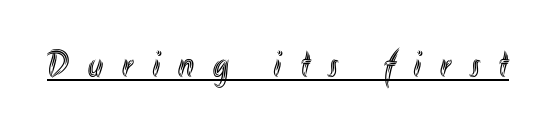
Letter spacing: wide. The rendering uses the underline text-decoration. You could not count columns in this text — the font is proportionally spaced.
